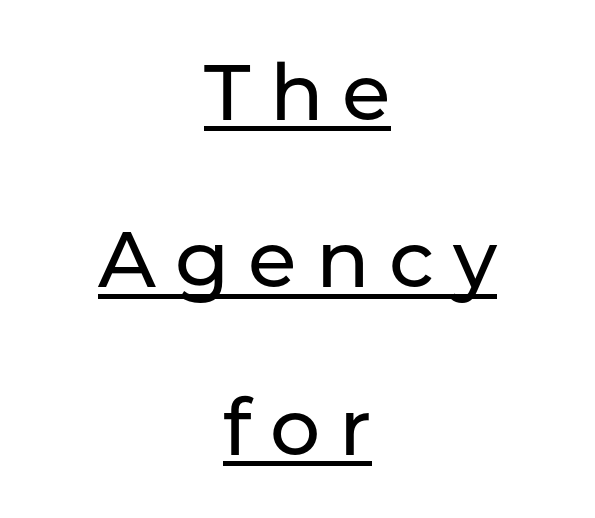
The image shows 79 px sans-serif type, upright; set centered, loose line spacing (2.12x), unusually wide letter spacing (+0.24 em), underlined; low stroke contrast and a medium x-height.
